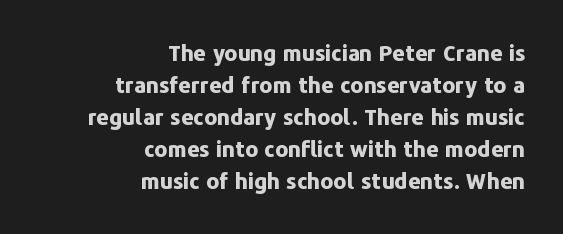
Q: Is the text bold? A: Yes.
Q: Is the text italic (slanted)? A: No, it is upright.
Q: Is the text underlined? A: No.
Q: How is the paragraph aligned? A: Right-aligned.
Q: Is the spacing between letters normal or unusually wide? A: Normal.
Q: Is the spacing between lines tight, normal or loose? A: Normal.
